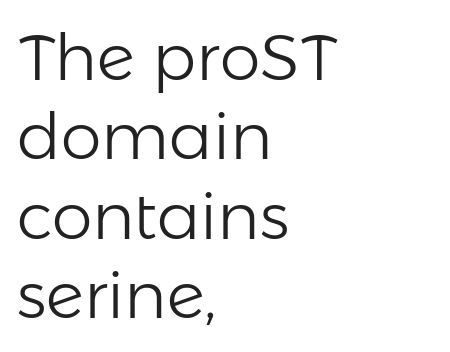
{"serif": "no", "italic": "no", "bold": "no", "weight": "light", "width": "normal", "stroke_contrast": "low", "x_height": "medium", "monospaced": "no", "underline": "no", "align": "left", "line_spacing_ratio": 1.22, "letter_spacing": "normal", "letter_spacing_em": 0.0, "glyph_px": 65}
